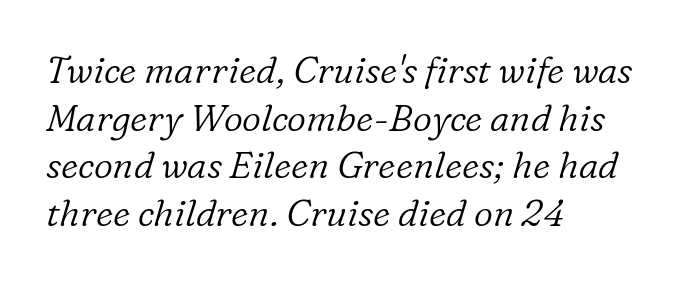
On a weight scale, this lands at 450 or below. Interline gaps are of average width in this sample. Font category for this specimen: serif. The space directly below the letters is spotless. The passage shown is typed in a proportional face where columns would drift. Spacing between characters is what you'd get straight out of the box.
